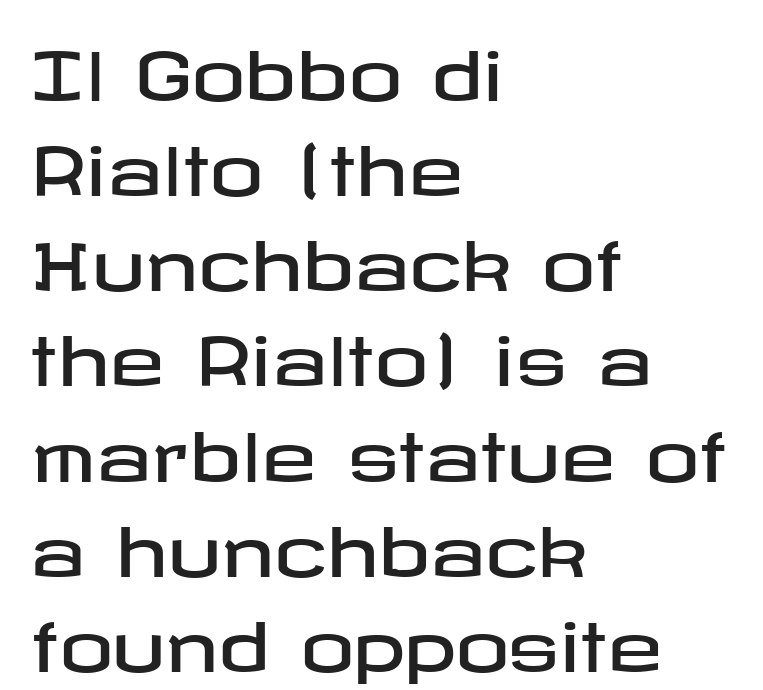
Q: Is the text italic (slanted)? A: No, it is upright.
Q: Is the typeface a serif or a sans-serif typeface? A: Sans-serif.
Q: Is the text underlined? A: No.
Q: How is the paragraph aligned? A: Left-aligned.
Q: Is the spacing between letters normal or unusually wide? A: Normal.
Q: Is the spacing between lines tight, normal or loose? A: Normal.
Q: Width (condensed, normal, or wide)? A: Wide.
Q: Stroke contrast? A: Low.
Q: x-height? A: Medium.
